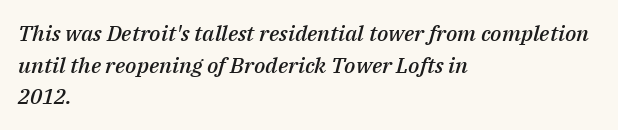
{"italic": "yes", "lean": "right", "slant_degrees": 14, "bold": "semi", "underline": "no", "align": "left", "line_spacing": "normal", "line_spacing_ratio": 1.44, "letter_spacing": "normal", "letter_spacing_em": 0.0, "glyph_px": 22}
